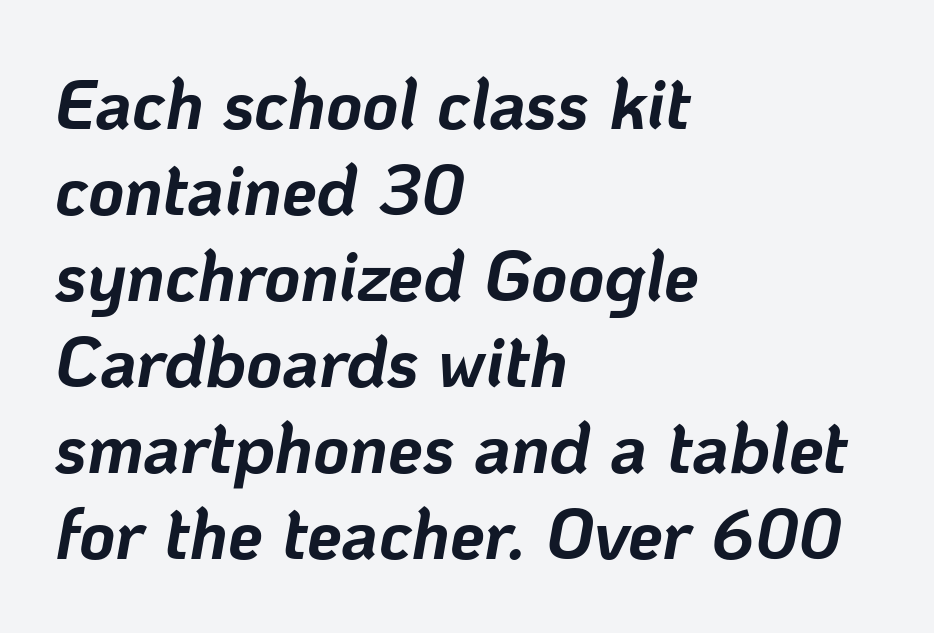
Q: Is the text bold? A: Yes.
Q: Is the text italic (slanted)? A: Yes, it leans right by about 10 degrees.
Q: Is the text underlined? A: No.
Q: How is the paragraph aligned? A: Left-aligned.
Q: Is the spacing between letters normal or unusually wide? A: Normal.
Q: Width (condensed, normal, or wide)? A: Normal.
Q: Stroke contrast? A: Low.
Q: x-height? A: Medium.
Q: Monospaced? A: No.
